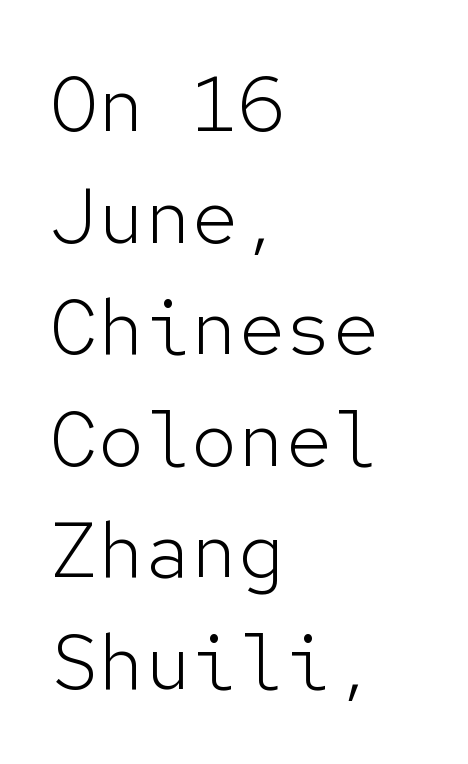
Q: Is the text bold? A: No.
Q: Is the text italic (slanted)? A: No, it is upright.
Q: Is the typeface a serif or a sans-serif typeface? A: Sans-serif.
Q: Is the text underlined? A: No.
Q: How is the paragraph aligned? A: Left-aligned.
Q: Is the spacing between letters normal or unusually wide? A: Normal.
Q: Is the spacing between lines tight, normal or loose? A: Normal.
Q: Width (condensed, normal, or wide)? A: Normal.
Q: Stroke contrast? A: Low.
Q: x-height? A: Medium.
Q: Monospaced? A: Yes.
